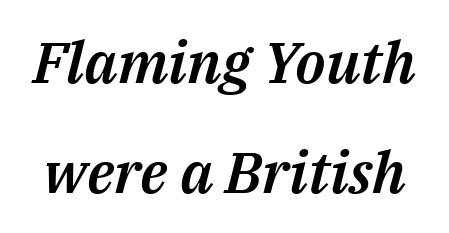
The image shows 58 px text type, italic (leaning right); set loose line spacing (1.9x), normal letter spacing, not underlined; medium stroke contrast and a medium x-height.
